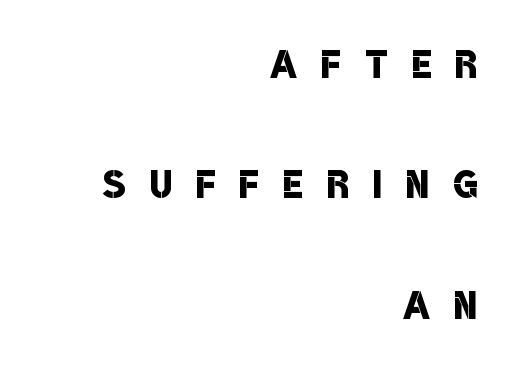
Q: Is the text bold? A: Semi-bold.
Q: Is the typeface a serif or a sans-serif typeface? A: Sans-serif.
Q: Is the text underlined? A: No.
Q: How is the paragraph aligned? A: Right-aligned.
Q: Is the spacing between letters normal or unusually wide? A: Unusually wide.
Q: Is the spacing between lines tight, normal or loose? A: Loose.
Q: Width (condensed, normal, or wide)? A: Condensed.
Q: Stroke contrast? A: Low.
Q: x-height? A: Large.
Q: Monospaced? A: No.
